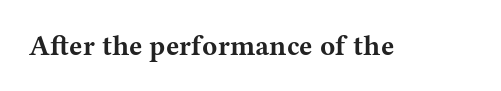
{"serif": "yes", "italic": "no", "bold": "yes", "weight": "bold", "width": "wide", "stroke_contrast": "medium", "x_height": "medium", "monospaced": "no", "underline": "no", "letter_spacing": "normal", "letter_spacing_em": 0.0, "glyph_px": 28}
